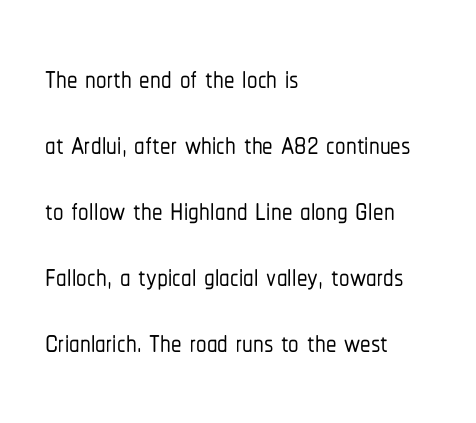
{"serif": "no", "italic": "no", "width": "condensed", "stroke_contrast": "low", "x_height": "medium", "monospaced": "no", "underline": "no", "align": "left", "line_spacing": "normal", "line_spacing_ratio": 1.57, "letter_spacing": "normal", "letter_spacing_em": 0.0, "glyph_px": 42}
